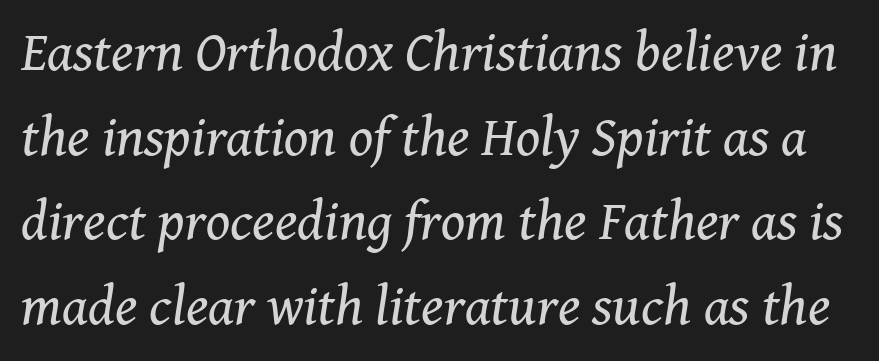
The image shows 56 px regular-weight serif type, italic (leaning right); set normal line spacing (1.51x), normal letter spacing, not underlined; medium stroke contrast and a medium x-height.
